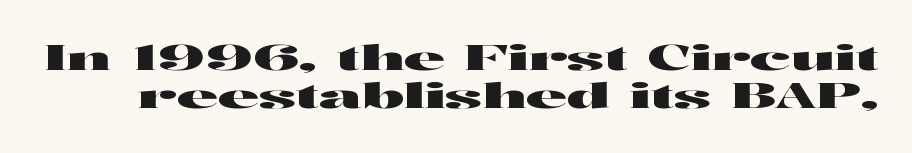
{"serif": "no", "italic": "no", "width": "wide", "stroke_contrast": "high", "x_height": "medium", "monospaced": "no", "underline": "no", "line_spacing": "tight", "line_spacing_ratio": 1.09, "letter_spacing": "normal", "letter_spacing_em": 0.0, "glyph_px": 35}
